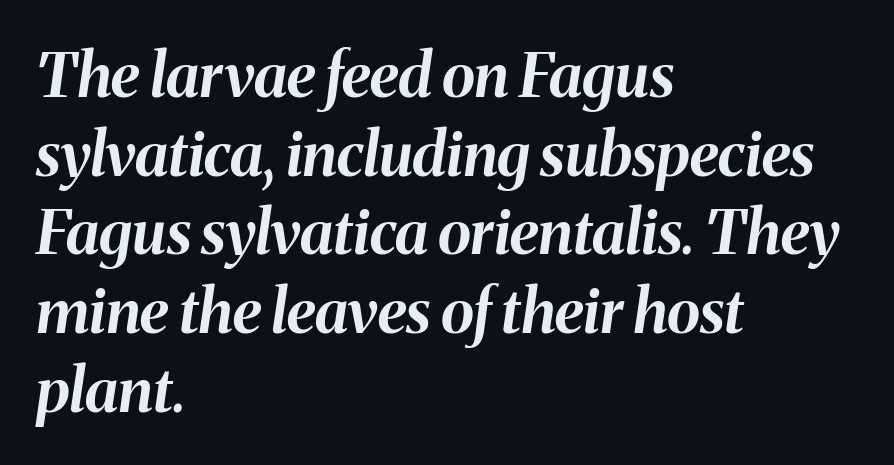
Set as a true bold cut, around the 700 mark. The face used here has a pronounced slope to its letters. Beneath every word, the page is bare. Line beginnings align vertically; line endings do not. The face used here is proportionally spaced, like ordinary book or web type. You could call the tracking neutral — neither tight nor loose.
